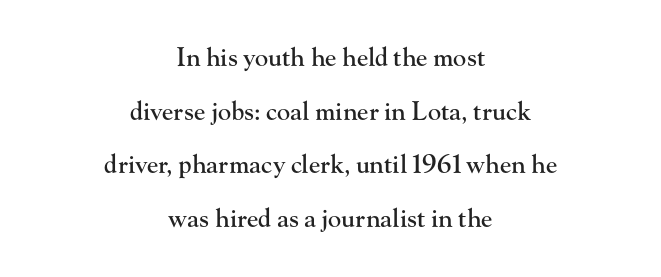
The rendering uses a large line-height, opening up the rows. When letters stand straight like this, we call the style roman or upright. If you folded the block vertically in half, each line would mirror itself in length. Letters rest on an invisible, unmarked baseline.
